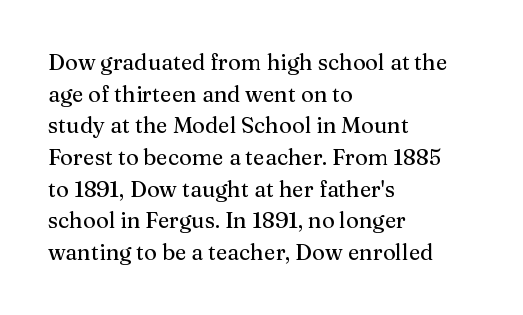
The image shows 22 px text type, upright; set left-aligned, normal line spacing (1.44x), normal letter spacing, not underlined.
